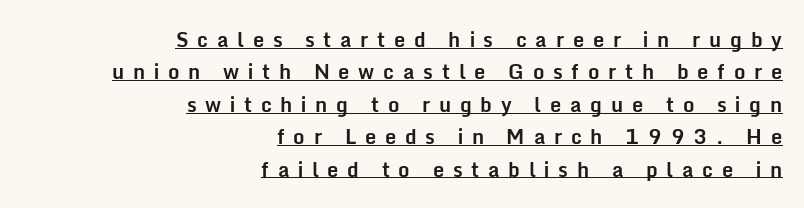
The image shows 20 px bold type, upright; set right-aligned, normal line spacing (1.62x), unusually wide letter spacing (+0.44 em), underlined.
